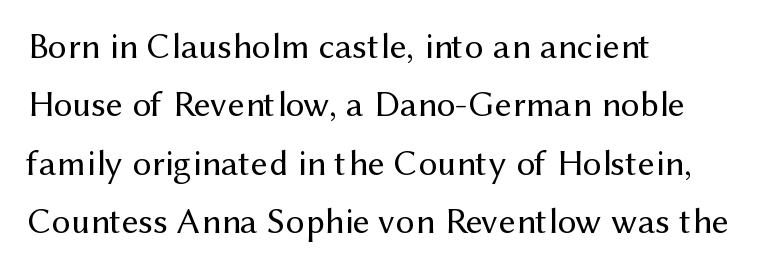
The image shows 37 px regular-weight sans-serif type, upright; set left-aligned, normal line spacing (1.58x), normal letter spacing, not underlined; medium stroke contrast and a medium x-height.
